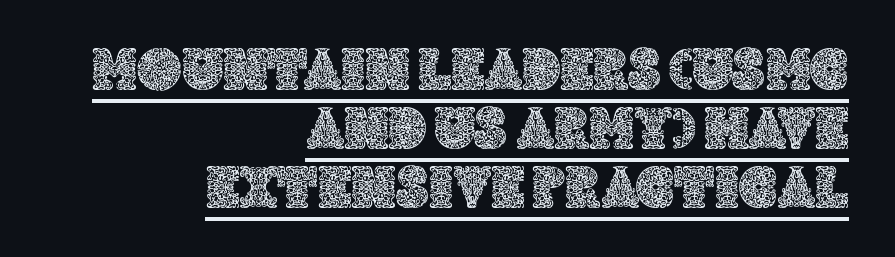
The image shows 61 px text type, upright; set right-aligned, tight line spacing (0.97x), normal letter spacing, underlined; a large x-height.
